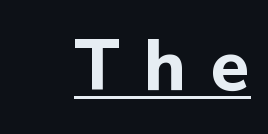
{"serif": "no", "italic": "no", "bold": "yes", "weight": "bold", "width": "normal", "stroke_contrast": "low", "x_height": "medium", "monospaced": "no", "underline": "yes", "letter_spacing": "wide", "letter_spacing_em": 0.35, "glyph_px": 71}
